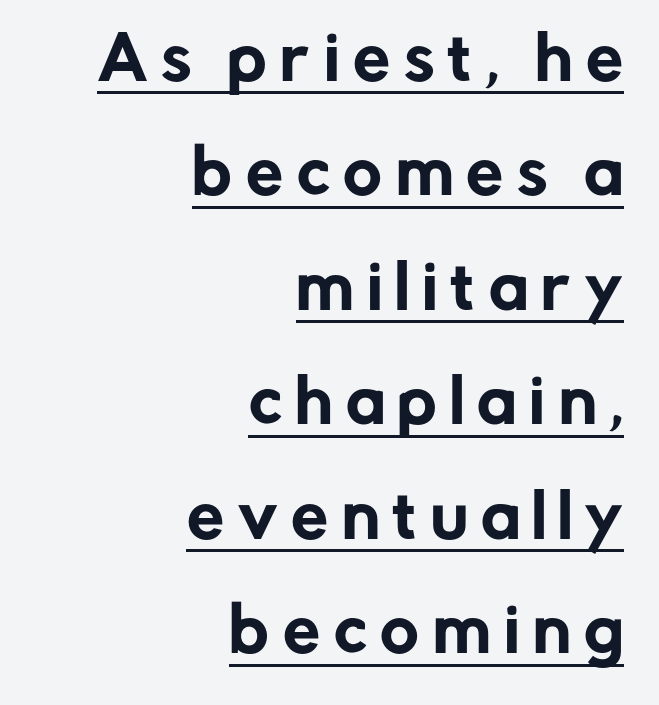
Q: Is the text italic (slanted)? A: No, it is upright.
Q: Is the typeface a serif or a sans-serif typeface? A: Sans-serif.
Q: Is the text underlined? A: Yes.
Q: How is the paragraph aligned? A: Right-aligned.
Q: Is the spacing between letters normal or unusually wide? A: Unusually wide.
Q: Is the spacing between lines tight, normal or loose? A: Loose.
Q: Width (condensed, normal, or wide)? A: Normal.
Q: Stroke contrast? A: Low.
Q: x-height? A: Medium.
Q: Monospaced? A: No.
